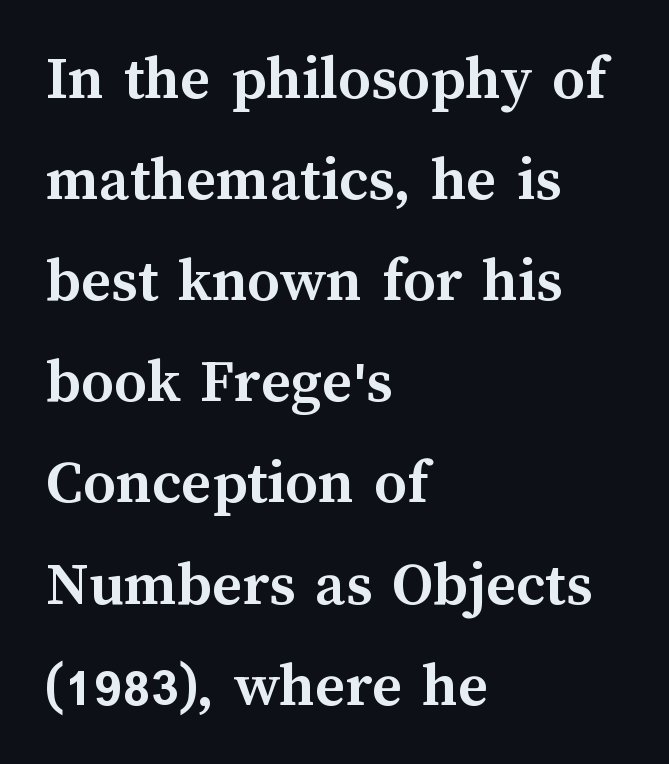
Q: Is the text bold? A: Yes.
Q: Is the text italic (slanted)? A: No, it is upright.
Q: Is the text underlined? A: No.
Q: How is the paragraph aligned? A: Left-aligned.
Q: Is the spacing between letters normal or unusually wide? A: Normal.
Q: Is the spacing between lines tight, normal or loose? A: Normal.
Q: Width (condensed, normal, or wide)? A: Normal.
Q: Stroke contrast? A: Medium.
Q: x-height? A: Medium.
Q: Monospaced? A: No.
